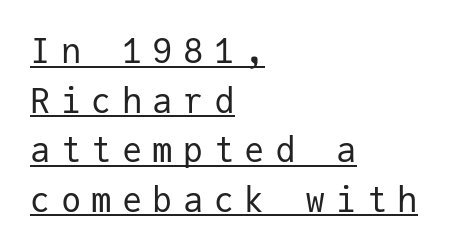
The image shows 34 px regular-weight sans-serif type, upright, monospaced; set left-aligned, normal line spacing (1.46x), unusually wide letter spacing (+0.3 em), underlined; low stroke contrast and a medium x-height.
